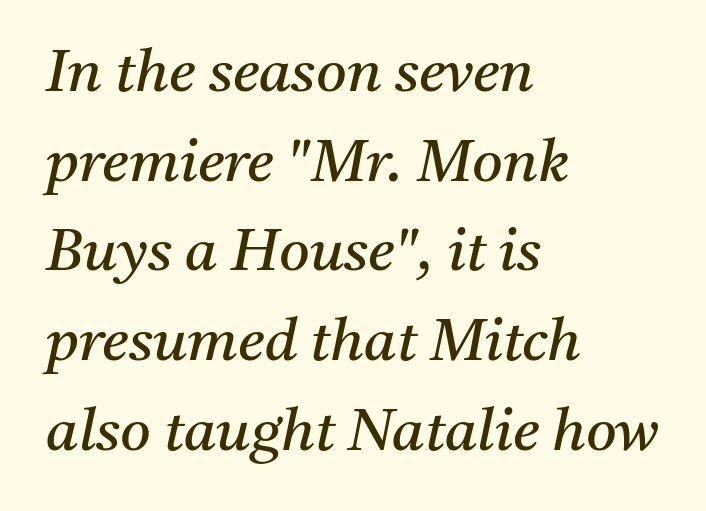
Q: Is the text bold? A: No.
Q: Is the text italic (slanted)? A: Yes, it leans right by about 11 degrees.
Q: Is the typeface a serif or a sans-serif typeface? A: Serif.
Q: Is the text underlined? A: No.
Q: How is the paragraph aligned? A: Left-aligned.
Q: Is the spacing between letters normal or unusually wide? A: Normal.
Q: Is the spacing between lines tight, normal or loose? A: Normal.
Q: Width (condensed, normal, or wide)? A: Normal.
Q: Stroke contrast? A: Medium.
Q: x-height? A: Medium.
Q: Monospaced? A: No.
